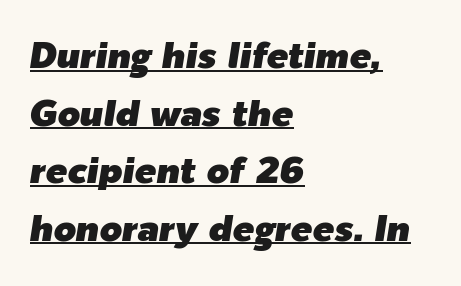
{"italic": "yes", "lean": "right", "slant_degrees": 9, "width": "normal", "stroke_contrast": "low", "x_height": "medium", "monospaced": "no", "underline": "yes", "align": "left", "line_spacing": "normal", "line_spacing_ratio": 1.6, "letter_spacing": "normal", "letter_spacing_em": 0.0, "glyph_px": 36}
